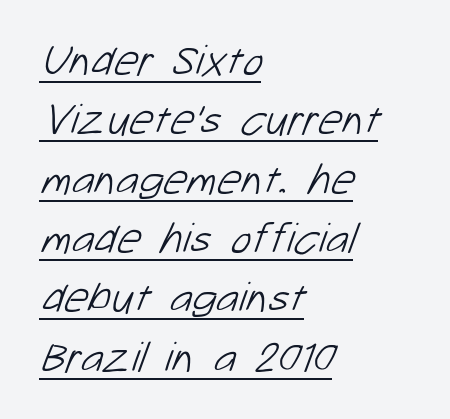
Visually the block forms a straight wall on the left and a jagged coastline on the right. Here the glyphs are tracked normally, forming tight word shapes. This sample has the flowing, uneven cadence of proportional lettering. The lettering is marked with a stroke running underneath it. Caption: face not bold, strokes unweighted.
